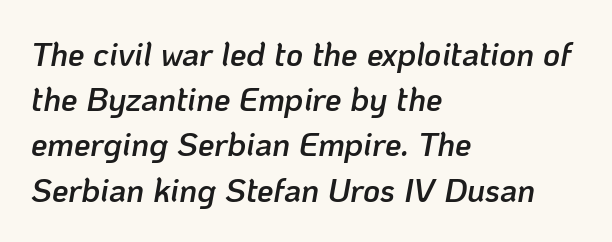
Firm but not heavy-handed strokes: this text is semibold. Looks like regular typesetting: each glyph gets only the width it needs. Bare-footed words on every line. The gaps between neighbouring characters are ordinary and unremarkable.
